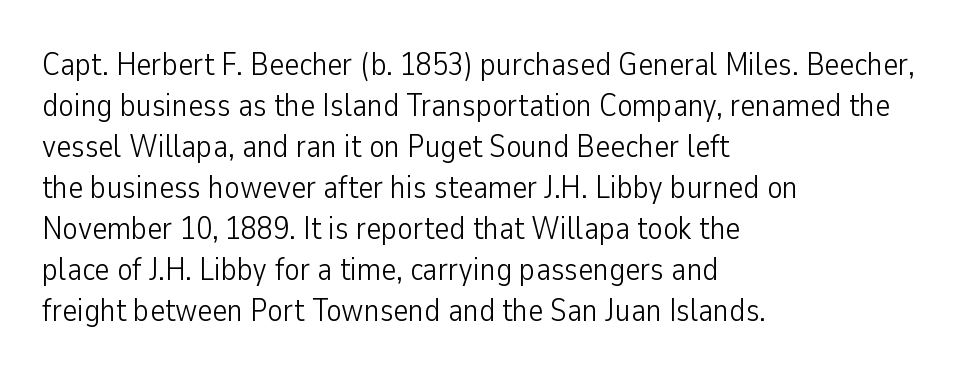
The image shows 32 px light, condensed sans-serif type, upright; set left-aligned, normal line spacing (1.28x), normal letter spacing, not underlined; low stroke contrast and a medium x-height.
